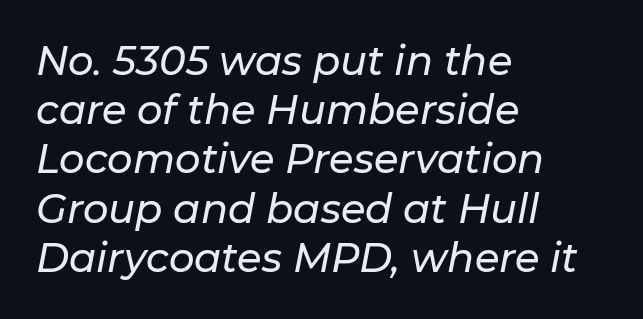
The glyphs look as if they've been sheared to an angle. This sample has the flowing, uneven cadence of proportional lettering. Lines of text with bare space underneath. This rendering uses left alignment, leaving the right contour irregular.
